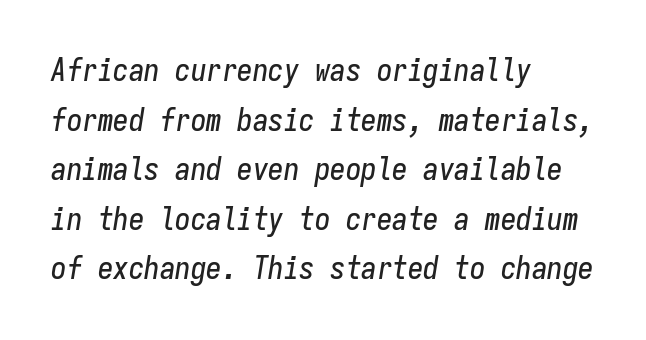
The image shows 31 px condensed type, italic (leaning right), monospaced; set left-aligned, normal line spacing (1.6x), normal letter spacing, not underlined; low stroke contrast and a medium x-height.
